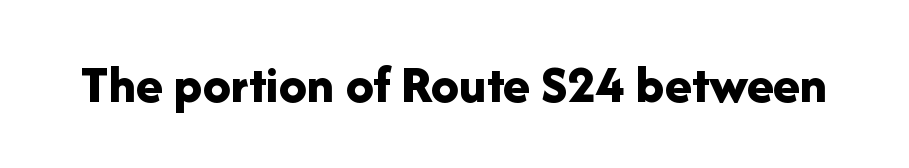
The image shows 55 px bold sans-serif type, upright; set normal letter spacing, not underlined; low stroke contrast and a medium x-height.
